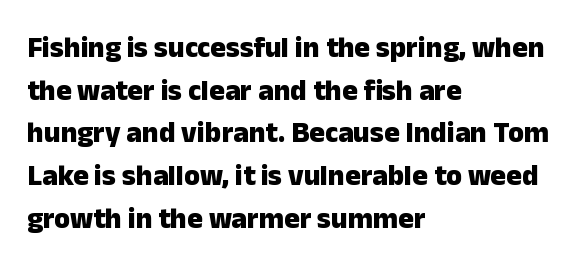
Observe the ordinary spacing: letters are neighbours, not strangers. Plenty of ink on the page — the face is bold. This sample uses an upright cut, with every glyph sitting square on the baseline. In terms of leading, this rendering sits right in the middle. The space beneath each line is pristine and unruled. Alignment: flush left.
